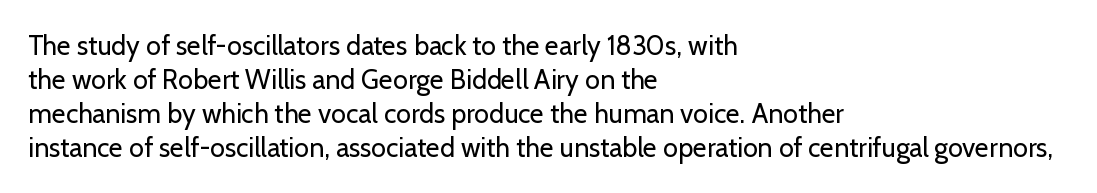
{"italic": "no", "bold": "no", "underline": "no", "align": "left", "line_spacing": "normal", "line_spacing_ratio": 1.26, "letter_spacing": "normal", "letter_spacing_em": 0.0, "glyph_px": 27}
